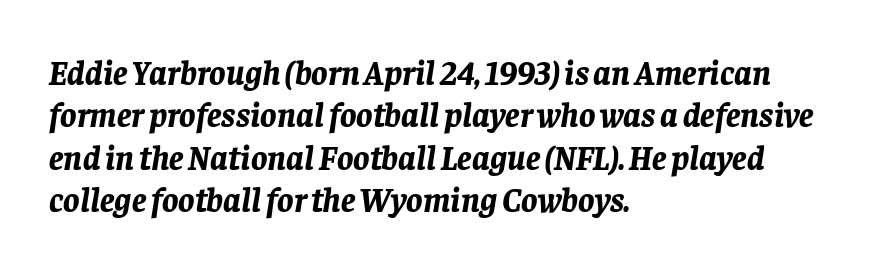
The image shows 34 px bold type, italic (leaning right); set left-aligned, normal line spacing (1.25x), normal letter spacing, not underlined; low stroke contrast and a large x-height.
